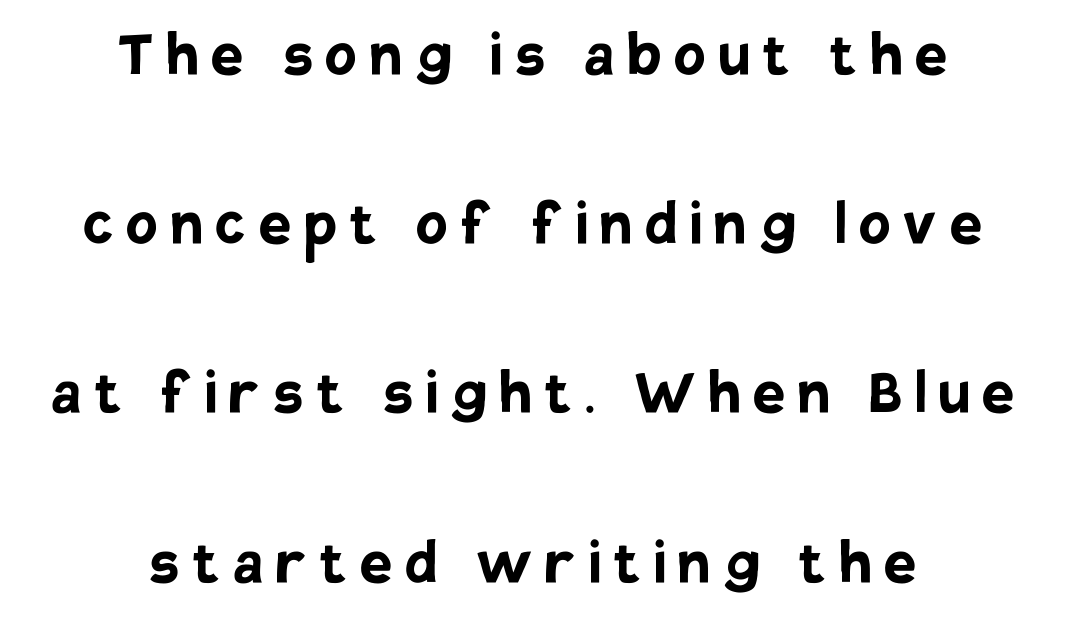
The image shows 72 px semibold sans-serif type, upright; set centered, loose line spacing (2.35x), not underlined; low stroke contrast and a large x-height.
